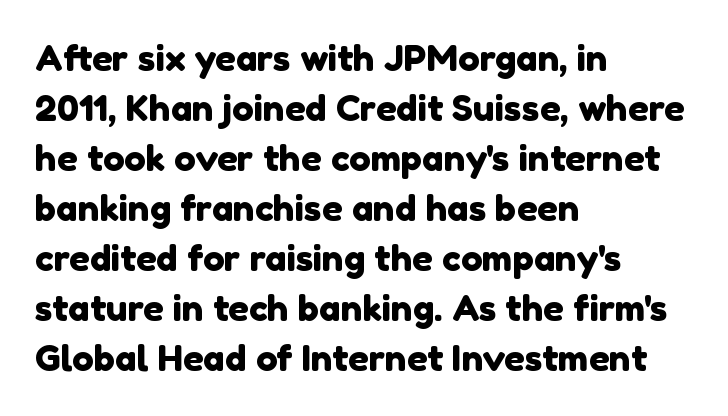
{"serif": "no", "width": "normal", "x_height": "medium", "monospaced": "no", "underline": "no", "align": "left", "line_spacing": "normal", "line_spacing_ratio": 1.39, "letter_spacing": "normal", "letter_spacing_em": 0.0, "glyph_px": 36}
